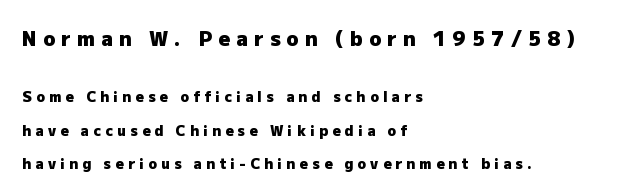
Q: Is the text bold? A: Yes.
Q: Is the text italic (slanted)? A: No, it is upright.
Q: Is the text underlined? A: No.
Q: How is the paragraph aligned? A: Left-aligned.
Q: Is the spacing between letters normal or unusually wide? A: Unusually wide.
Q: Is the spacing between lines tight, normal or loose? A: Loose.
Q: Which block of text is set in a larger size, the first (top) or the second (bottom)? A: The first (top) one.
